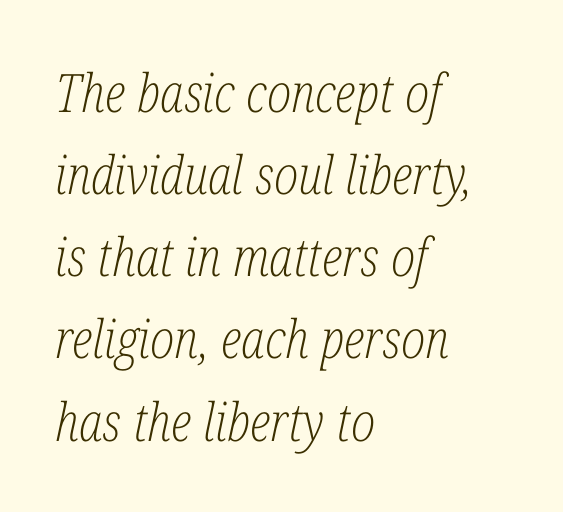
Q: Is the text bold? A: No.
Q: Is the text italic (slanted)? A: Yes, it leans right by about 12 degrees.
Q: Is the typeface a serif or a sans-serif typeface? A: Serif.
Q: Is the text underlined? A: No.
Q: How is the paragraph aligned? A: Left-aligned.
Q: Is the spacing between letters normal or unusually wide? A: Normal.
Q: Is the spacing between lines tight, normal or loose? A: Normal.
Q: Width (condensed, normal, or wide)? A: Condensed.
Q: Stroke contrast? A: Low.
Q: x-height? A: Medium.
Q: Monospaced? A: No.
